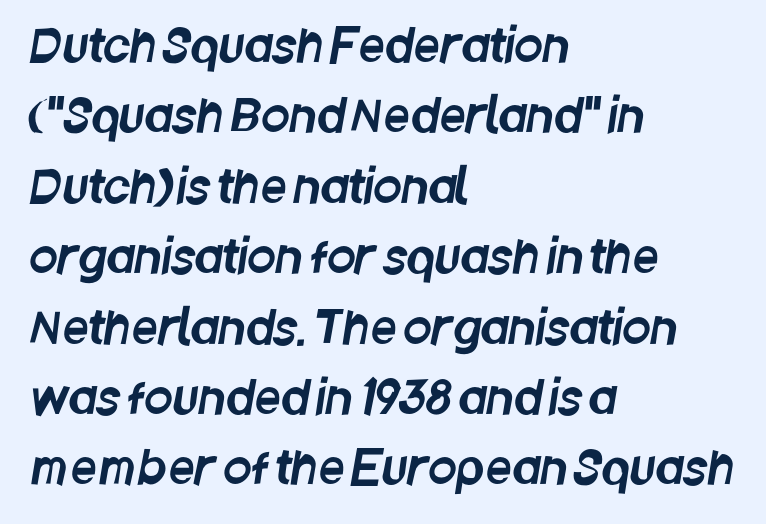
The image shows 46 px condensed sans-serif type; set left-aligned, normal line spacing (1.53x), normal letter spacing, not underlined; low stroke contrast and a large x-height.
